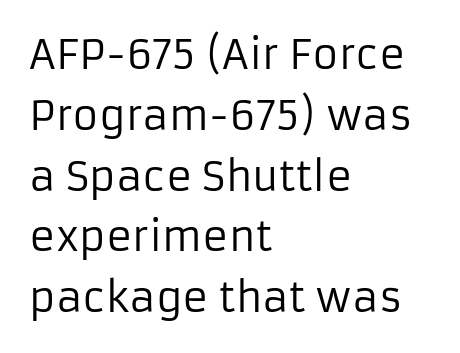
The image shows 40 px regular-weight sans-serif type, upright; set left-aligned, normal line spacing (1.52x), normal letter spacing, not underlined; low stroke contrast and a medium x-height.
